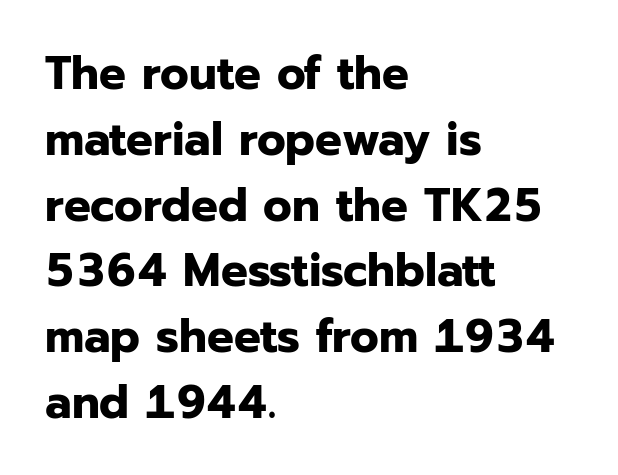
The image shows 47 px bold sans-serif type, upright; set left-aligned, normal line spacing (1.4x), normal letter spacing, not underlined; low stroke contrast and a medium x-height.
